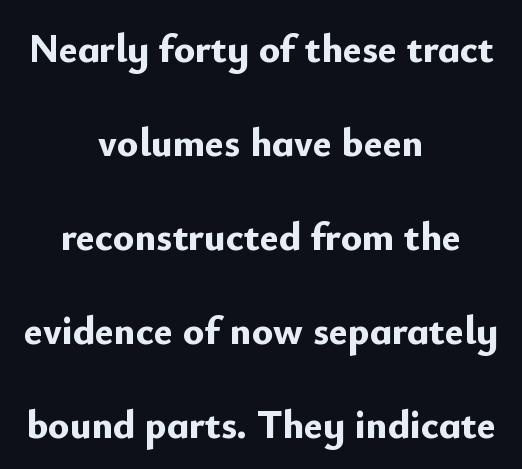
The image shows 40 px bold sans-serif type, upright; set centered, loose line spacing (2.35x), normal letter spacing, not underlined; low stroke contrast and a small x-height.
